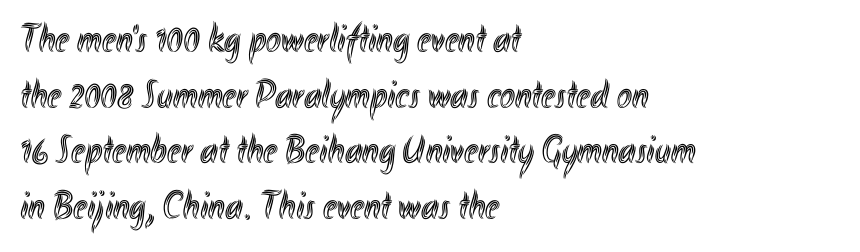
{"width": "condensed", "x_height": "small", "monospaced": "no", "underline": "no", "align": "left", "line_spacing": "normal", "line_spacing_ratio": 1.39, "letter_spacing": "normal", "letter_spacing_em": 0.0, "glyph_px": 40}
